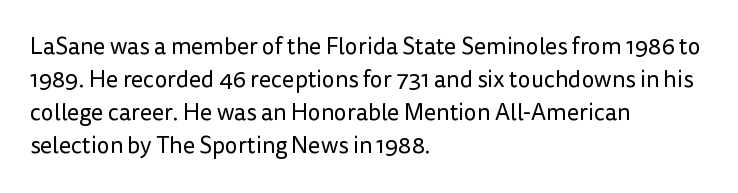
Q: Is the text bold? A: No.
Q: Is the text italic (slanted)? A: No, it is upright.
Q: Is the text underlined? A: No.
Q: How is the paragraph aligned? A: Left-aligned.
Q: Is the spacing between letters normal or unusually wide? A: Normal.
Q: Is the spacing between lines tight, normal or loose? A: Normal.
